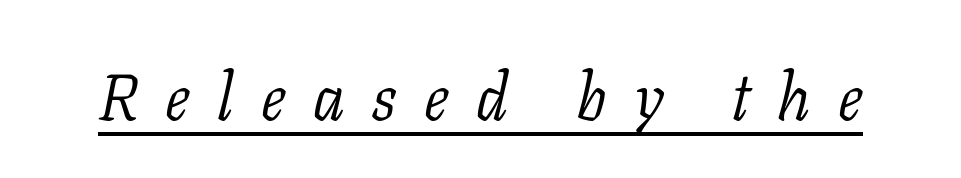
Q: Is the text bold? A: No.
Q: Is the text italic (slanted)? A: Yes, it leans right by about 11 degrees.
Q: Is the typeface a serif or a sans-serif typeface? A: Serif.
Q: Is the text underlined? A: Yes.
Q: Is the spacing between letters normal or unusually wide? A: Unusually wide.
Q: Width (condensed, normal, or wide)? A: Normal.
Q: Stroke contrast? A: Low.
Q: x-height? A: Medium.
Q: Monospaced? A: No.
